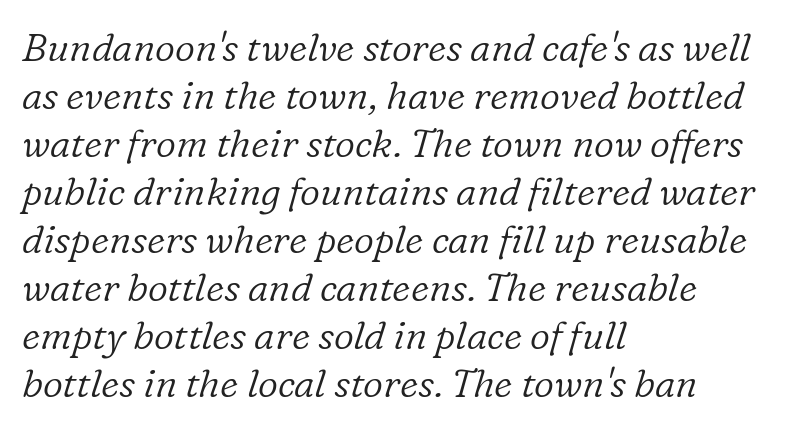
The lines in this sample share a left origin and differ only in where they stop. Posture: slanted. This rendering leaves character spacing at its baseline value. Is this a fixed-width face? No — the glyphs have proportional, varying widths.
